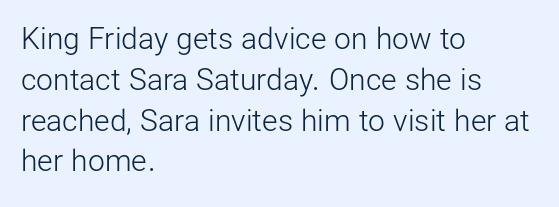
The image shows 30 px light sans-serif type, upright; set left-aligned, normal line spacing (1.36x), normal letter spacing, not underlined; low stroke contrast and a medium x-height.
